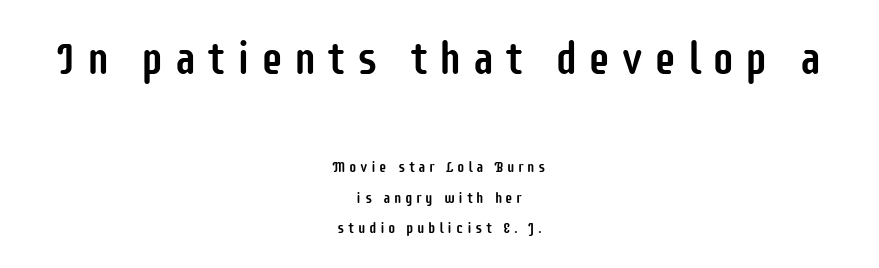
{"serif": "no", "italic": "no", "width": "condensed", "stroke_contrast": "low", "x_height": "large", "monospaced": "no", "underline": "no", "align": "center", "line_spacing": "loose", "line_spacing_ratio": 2.01, "letter_spacing": "wide", "letter_spacing_em": 0.23, "larger_block": "first", "size_ratio": 3.0, "glyph_px": 45}
